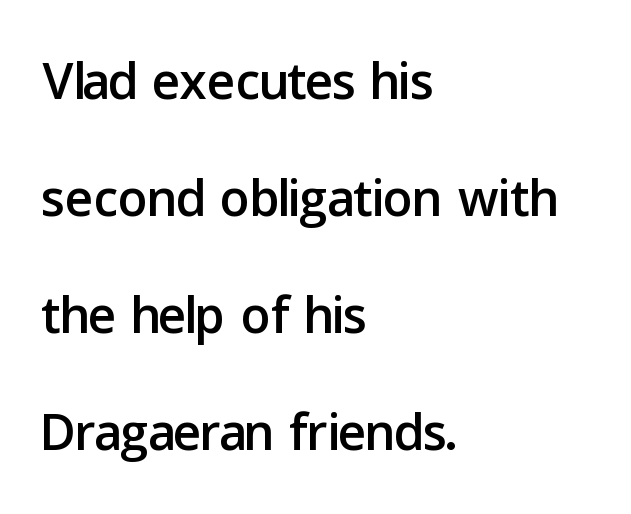
{"serif": "no", "italic": "no", "width": "normal", "stroke_contrast": "low", "x_height": "medium", "monospaced": "no", "underline": "no", "align": "left", "line_spacing": "normal", "line_spacing_ratio": 1.58, "letter_spacing": "normal", "letter_spacing_em": 0.0, "glyph_px": 74}
